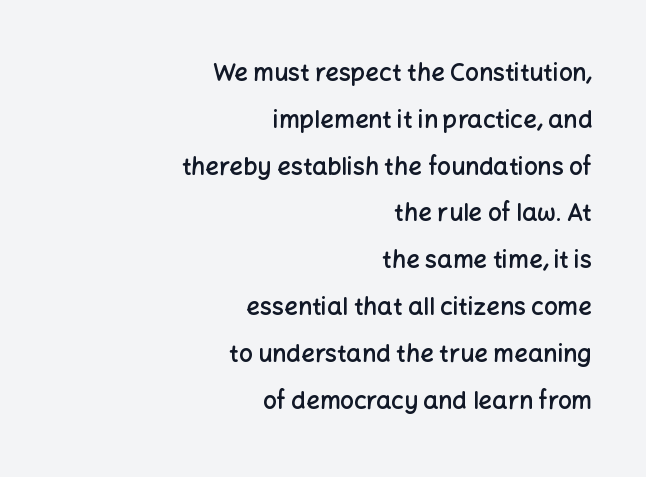
{"italic": "no", "bold": "semi", "underline": "no", "align": "right", "line_spacing": "loose", "line_spacing_ratio": 1.95, "letter_spacing": "normal", "letter_spacing_em": 0.0, "glyph_px": 24}
